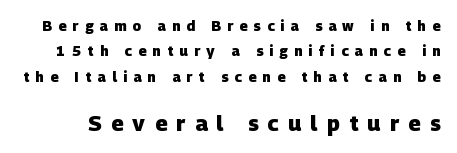
{"bold": "yes", "underline": "no", "line_spacing_ratio": 1.81, "letter_spacing": "wide", "letter_spacing_em": 0.45, "larger_block": "second", "size_ratio": 1.5, "glyph_px": 21}
